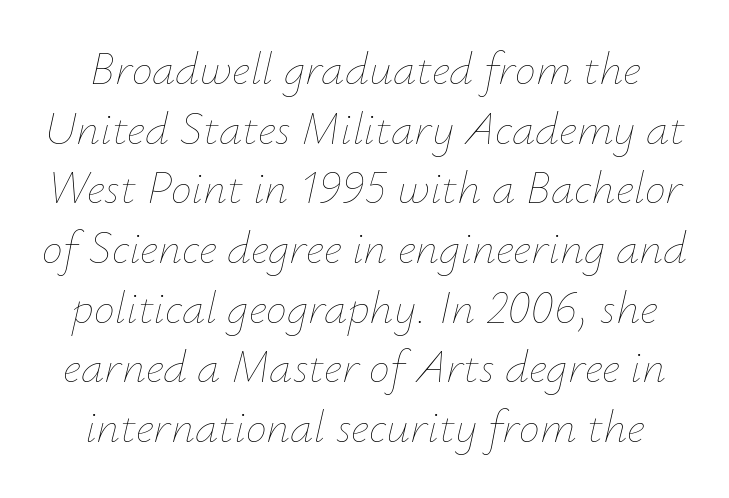
{"italic": "yes", "lean": "right", "slant_degrees": 12, "bold": "no", "weight": "thin", "width": "normal", "stroke_contrast": "low", "x_height": "small", "monospaced": "no", "underline": "no", "line_spacing": "normal", "line_spacing_ratio": 1.27, "letter_spacing": "normal", "letter_spacing_em": 0.0, "glyph_px": 47}
